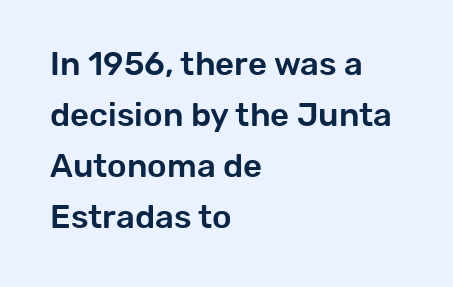
Q: Is the text italic (slanted)? A: No, it is upright.
Q: Is the typeface a serif or a sans-serif typeface? A: Sans-serif.
Q: Is the text underlined? A: No.
Q: How is the paragraph aligned? A: Left-aligned.
Q: Is the spacing between letters normal or unusually wide? A: Normal.
Q: Is the spacing between lines tight, normal or loose? A: Normal.
Q: Width (condensed, normal, or wide)? A: Normal.
Q: Stroke contrast? A: Low.
Q: x-height? A: Medium.
Q: Monospaced? A: No.
